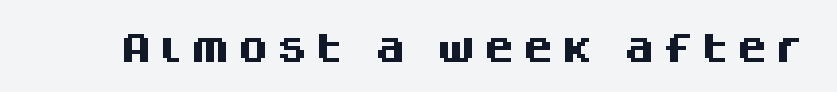
{"serif": "no", "italic": "no", "bold": "yes", "weight": "heavy", "width": "normal", "stroke_contrast": "medium", "x_height": "large", "monospaced": "no", "underline": "no", "letter_spacing": "wide", "letter_spacing_em": 0.22, "glyph_px": 32}
